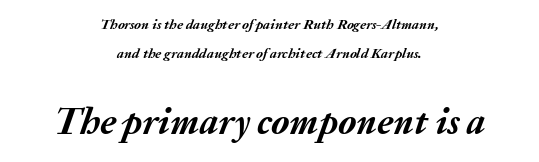
{"italic": "yes", "lean": "right", "slant_degrees": 20, "bold": "yes", "weight": "semibold", "width": "normal", "stroke_contrast": "medium", "x_height": "medium", "monospaced": "no", "underline": "no", "align": "center", "line_spacing": "loose", "line_spacing_ratio": 2.07, "letter_spacing": "normal", "letter_spacing_em": 0.0, "larger_block": "second", "size_ratio": 2.64, "glyph_px": 37}
